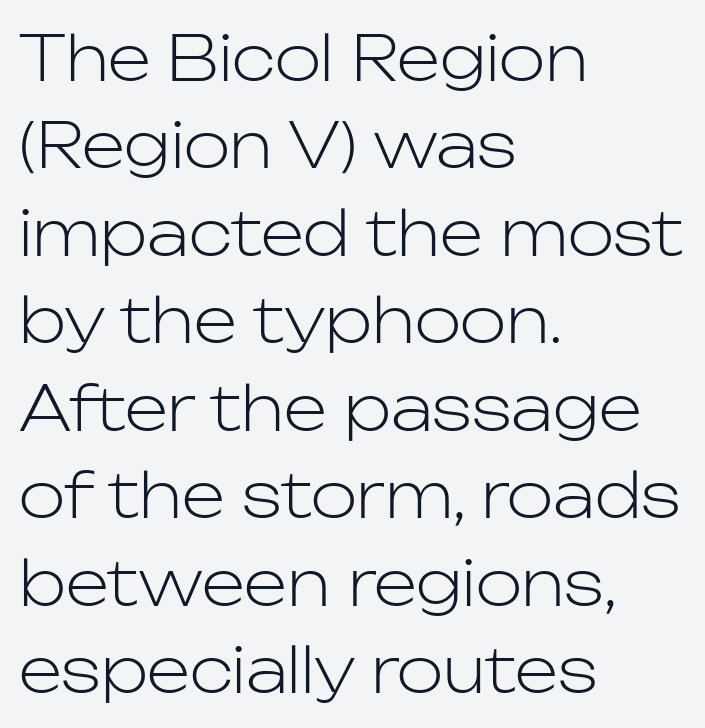
Which margin do the lines hug? The left one — the right edge is uneven. The line texture is even and compact thanks to regular tracking. Evenly set lines give the paragraph a standard silhouette. The characters display no serif detailing; their extremities are plain. Does the lettering tilt? It doesn't — this is upright. Each letter keeps its own natural width here, so spacing adapts to shape.
